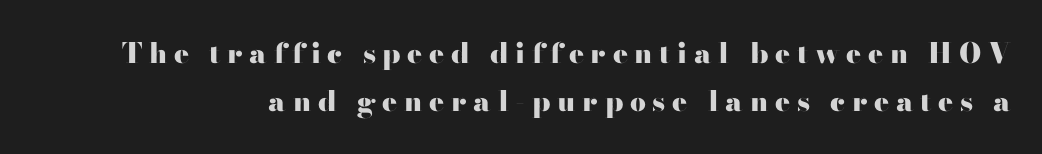
{"serif": "no", "italic": "no", "bold": "yes", "weight": "heavy", "width": "wide", "stroke_contrast": "high", "x_height": "small", "monospaced": "no", "underline": "no", "line_spacing_ratio": 1.71, "letter_spacing": "wide", "letter_spacing_em": 0.24, "glyph_px": 28}
